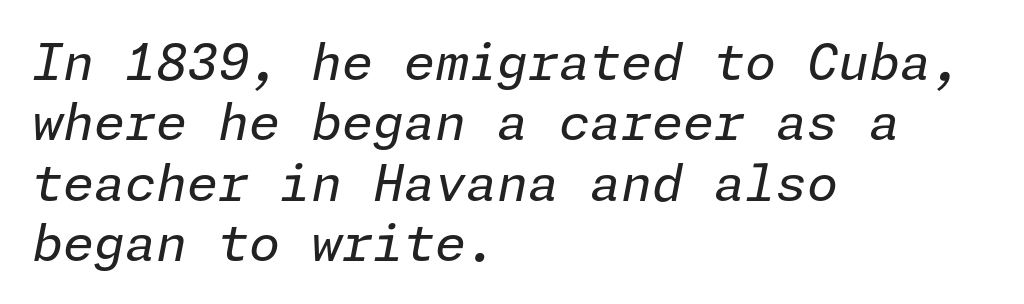
{"italic": "yes", "lean": "right", "slant_degrees": 11, "bold": "no", "weight": "regular", "width": "normal", "stroke_contrast": "low", "x_height": "medium", "underline": "no", "align": "left", "line_spacing_ratio": 1.21, "letter_spacing": "normal", "letter_spacing_em": 0.0, "glyph_px": 50}
